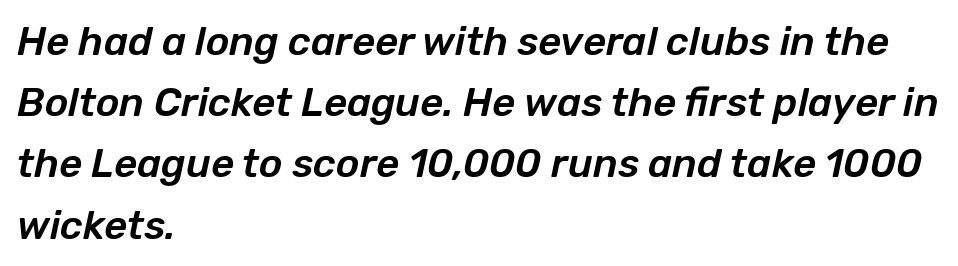
Descenders hang freely into open space. Think of a printed novel: that variable character pitch is what you see here. Each word holds together tightly as a unit, with standard inter-letter gaps. Horizontal bands of white between lines are of average thickness. The setting favours the left margin, as ordinary paragraphs usually do. The text carries the slant typical of an italic or oblique font.
